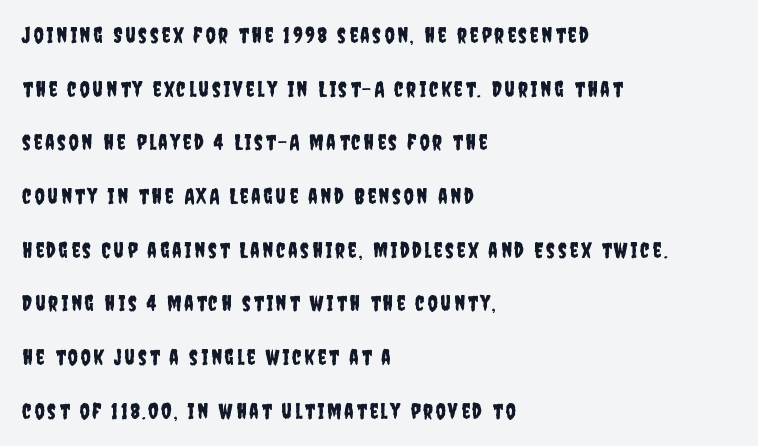
The image shows 22 px text type, upright; set left-aligned, loose line spacing (2.44x), not underlined.
